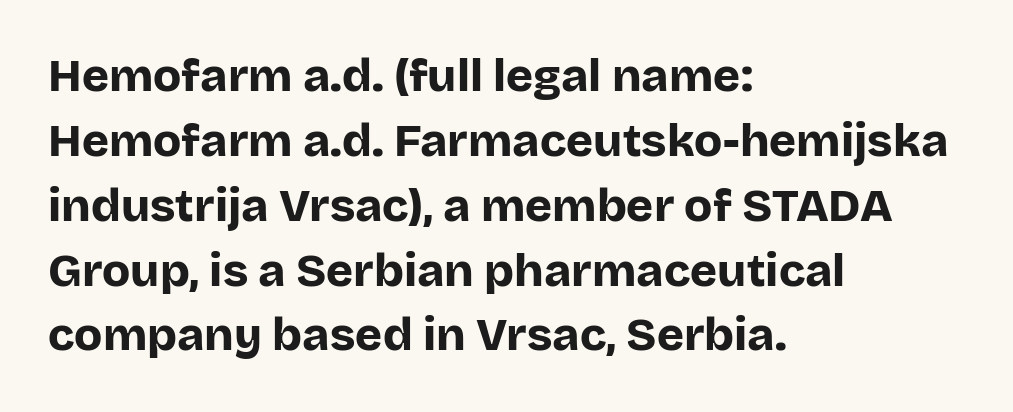
{"serif": "no", "italic": "no", "bold": "yes", "weight": "bold", "width": "normal", "stroke_contrast": "low", "x_height": "large", "monospaced": "no", "underline": "no", "align": "left", "line_spacing": "normal", "line_spacing_ratio": 1.41, "letter_spacing": "normal", "letter_spacing_em": 0.0, "glyph_px": 46}
